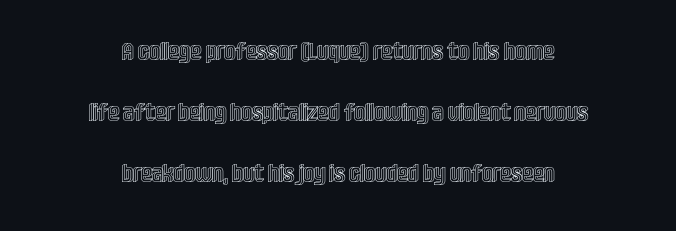
Characters follow at the spacing the type designer built in. The axis of the letterforms is exactly vertical. Interline gaps are noticeably wide in this sample. Is the block centered? Yes — each line is placed symmetrically about the middle. Unmarked baselines from the first word to the last.
